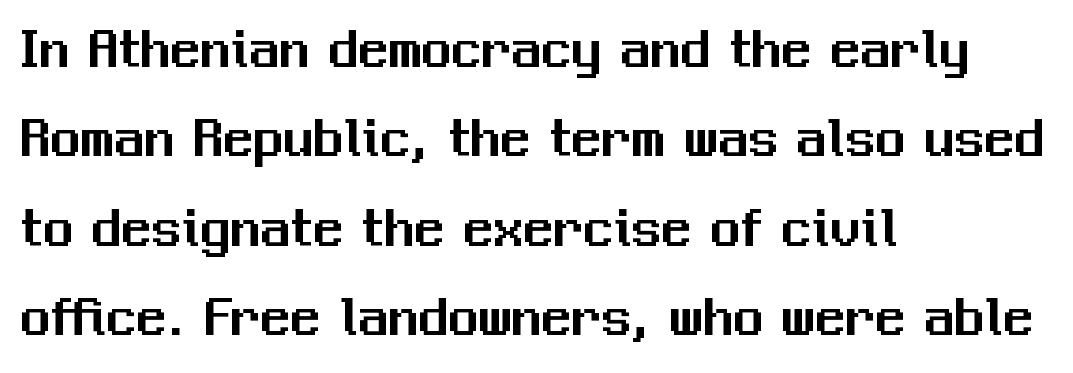
Q: Is the text italic (slanted)? A: No, it is upright.
Q: Is the typeface a serif or a sans-serif typeface? A: Sans-serif.
Q: Is the text underlined? A: No.
Q: How is the paragraph aligned? A: Left-aligned.
Q: Is the spacing between letters normal or unusually wide? A: Normal.
Q: Is the spacing between lines tight, normal or loose? A: Normal.
Q: Width (condensed, normal, or wide)? A: Normal.
Q: Stroke contrast? A: Medium.
Q: x-height? A: Medium.
Q: Monospaced? A: No.
